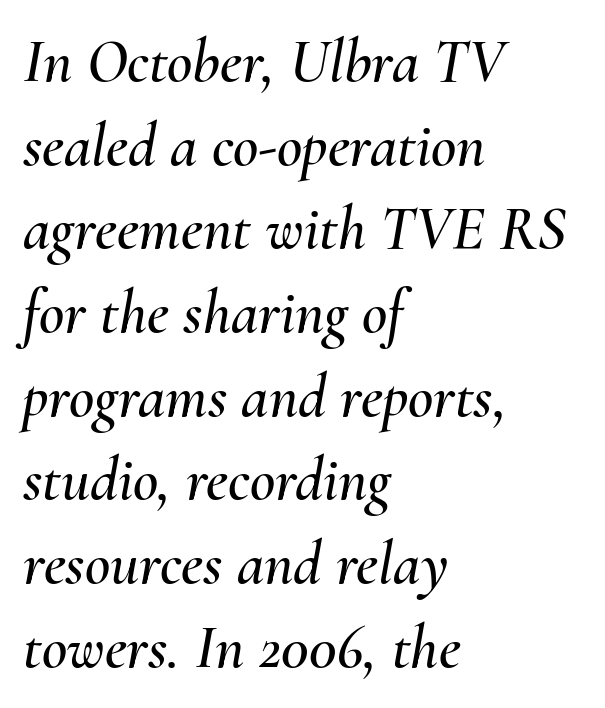
Notice how the stems are inclined rather than vertical — that's the hallmark of italics. If you measured baseline to baseline, you'd find a middling distance. Words appear dense and cohesive because spacing is normal. The passage is arranged the way most books set body copy — flush left. Looks like regular typesetting: each glyph gets only the width it needs.
